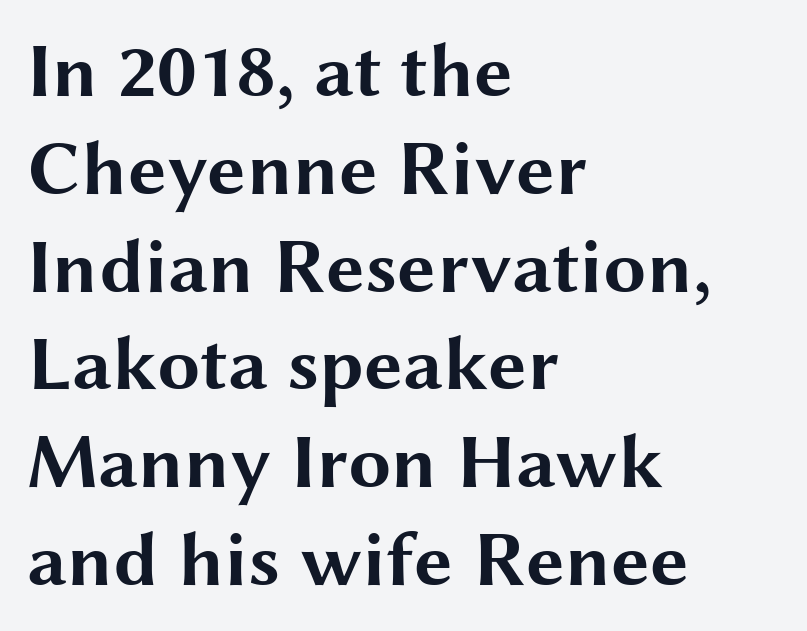
Typographic density is high because the face is bold. Rendered with straight, roman letterforms. The tracking reads as untouched default to a designer's eye. One-word summary of the alignment: left.
